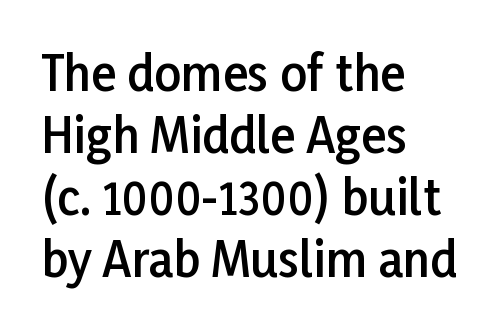
Alignment: flush left. This is sans-serif lettering, the kind often seen on screens and signage. The type is set solid horizontally, with unmodified tracking. Bold? Not quite — semibold, heavier than regular but stopping short.
